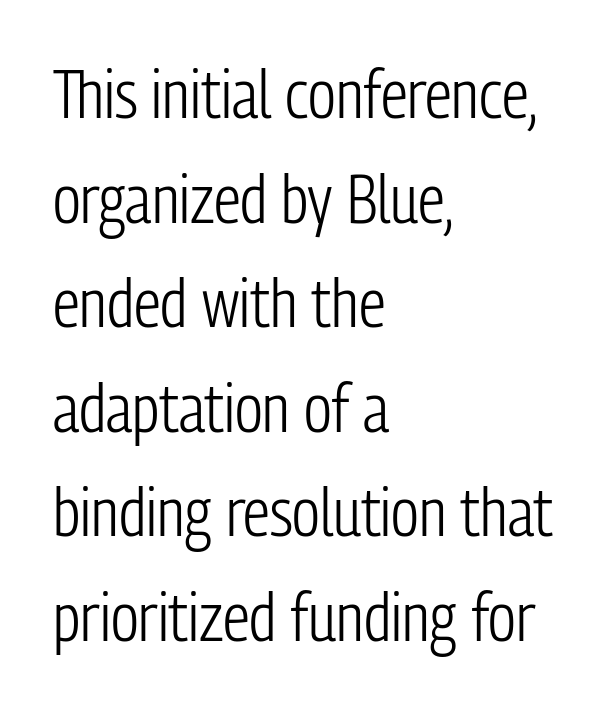
The image shows 67 px light, condensed sans-serif type, upright; set left-aligned, normal line spacing (1.56x), normal letter spacing, not underlined; low stroke contrast and a medium x-height.
